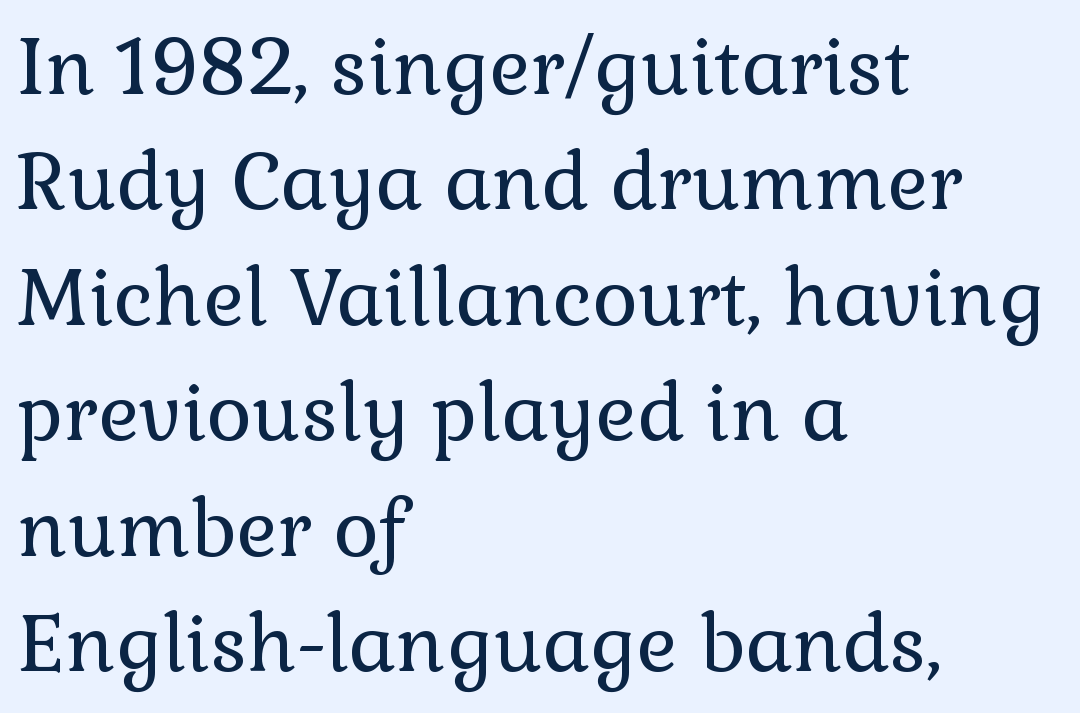
{"serif": "yes", "italic": "no", "bold": "no", "weight": "regular", "width": "normal", "x_height": "medium", "monospaced": "no", "underline": "no", "align": "left", "line_spacing": "normal", "line_spacing_ratio": 1.48, "letter_spacing": "normal", "letter_spacing_em": 0.0, "glyph_px": 78}
